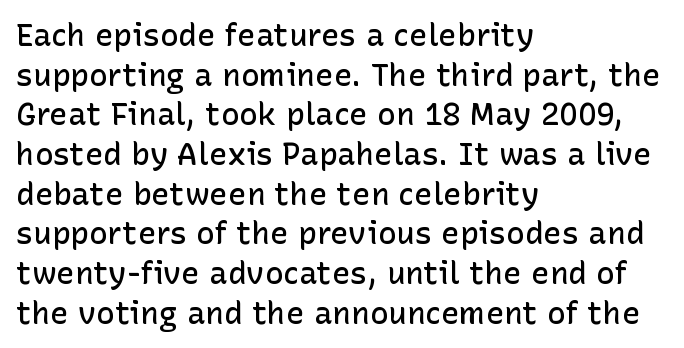
Regarding serifs, this sample does without them. Honestly, the row spacing looks completely unremarkable. You could not count columns in this text — the font is proportionally spaced. Spacing between characters is what you'd get straight out of the box. Line starts are locked; line ends wander.
